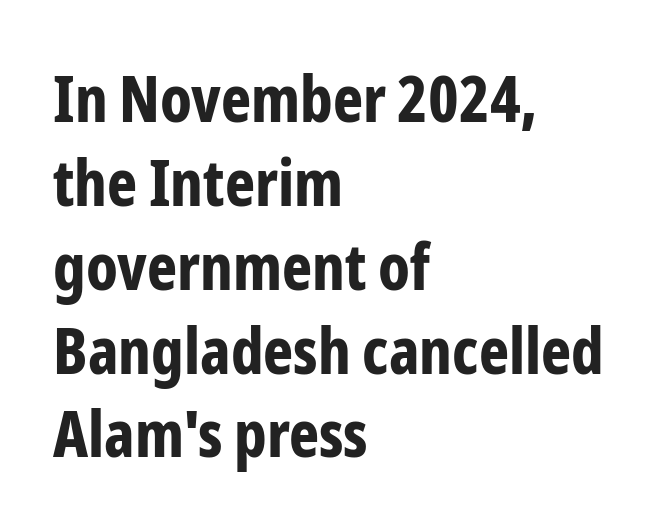
Whoever set this chose a conventional vertical rhythm. Inter-character spacing is left at the font's built-in metrics. Glance below the letters and you will spot only blank space. Unlike italic type, these characters show no tilt at all. Is this a sans? Yes — the strokes have no serifs. These lines are rendered in a variable-pitch font.
